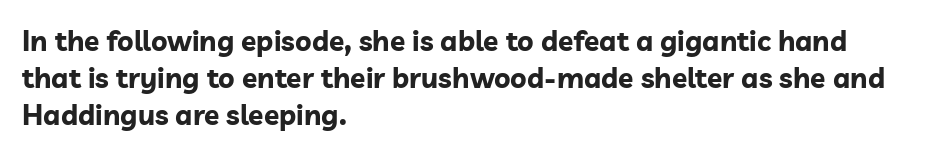
Q: Is the text bold? A: Yes.
Q: Is the text italic (slanted)? A: No, it is upright.
Q: Is the typeface a serif or a sans-serif typeface? A: Sans-serif.
Q: Is the text underlined? A: No.
Q: How is the paragraph aligned? A: Left-aligned.
Q: Is the spacing between letters normal or unusually wide? A: Normal.
Q: Is the spacing between lines tight, normal or loose? A: Normal.
Q: Width (condensed, normal, or wide)? A: Normal.
Q: Stroke contrast? A: Low.
Q: x-height? A: Medium.
Q: Monospaced? A: No.
